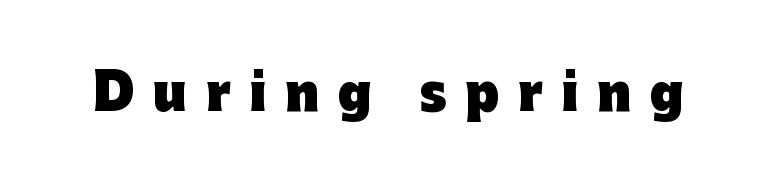
The letters are bold, with thick, heavy strokes. The letters advance in unequal steps, a hallmark of proportional type. Unmarked baselines from the first word to the last. Letterform terminals end flat and unadorned throughout the passage. This rendering widens character spacing well past its baseline value.
